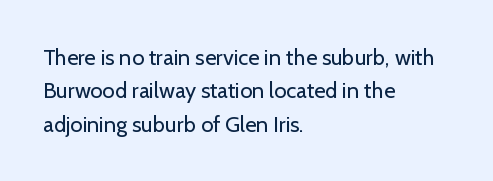
The image shows 22 px text type, upright; set left-aligned, normal line spacing (1.52x), normal letter spacing, not underlined.
